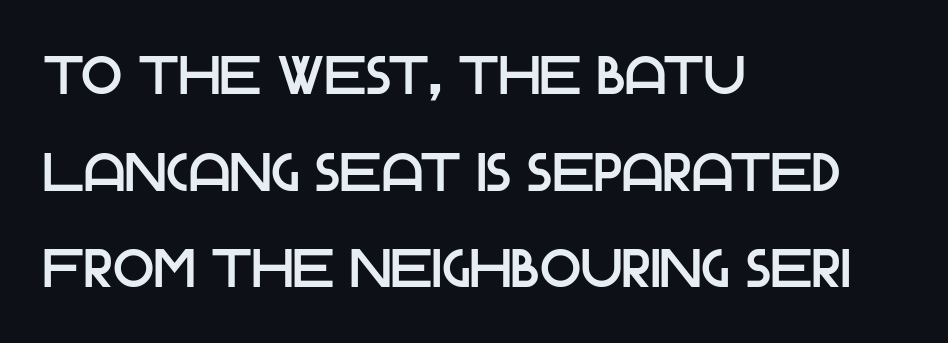
Q: Is the text italic (slanted)? A: No, it is upright.
Q: Is the typeface a serif or a sans-serif typeface? A: Sans-serif.
Q: Is the text underlined? A: No.
Q: How is the paragraph aligned? A: Left-aligned.
Q: Is the spacing between letters normal or unusually wide? A: Normal.
Q: Width (condensed, normal, or wide)? A: Normal.
Q: Stroke contrast? A: Low.
Q: x-height? A: Large.
Q: Monospaced? A: No.
